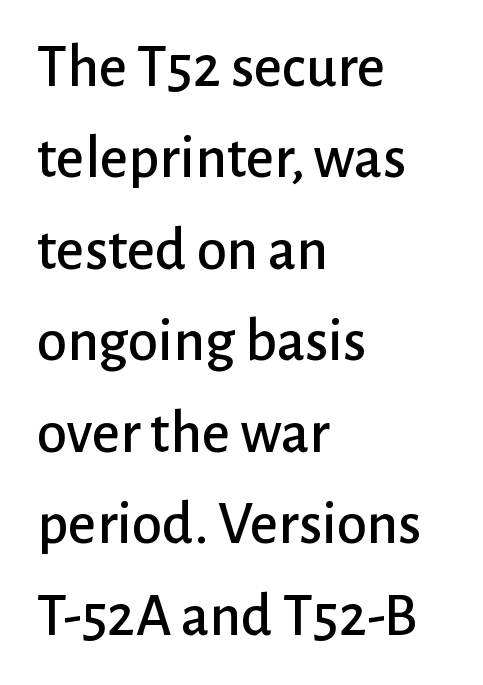
The image shows 61 px sans-serif type, upright; set left-aligned, normal line spacing (1.5x), normal letter spacing, not underlined; low stroke contrast and a medium x-height.
